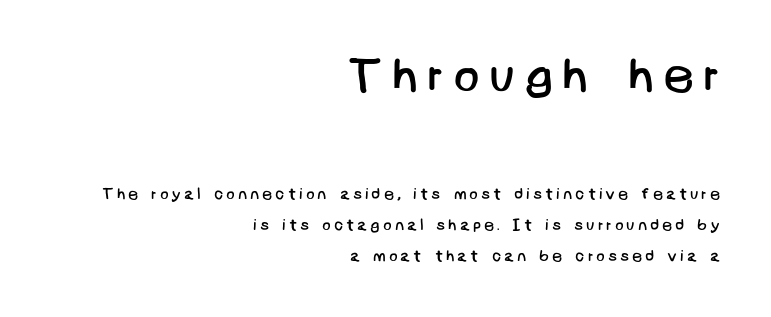
Q: Is the text bold? A: No.
Q: Is the typeface a serif or a sans-serif typeface? A: Sans-serif.
Q: Is the text underlined? A: No.
Q: How is the paragraph aligned? A: Right-aligned.
Q: Is the spacing between lines tight, normal or loose? A: Loose.
Q: Which block of text is set in a larger size, the first (top) or the second (bottom)? A: The first (top) one.
Q: Width (condensed, normal, or wide)? A: Normal.
Q: Stroke contrast? A: Low.
Q: x-height? A: Large.
